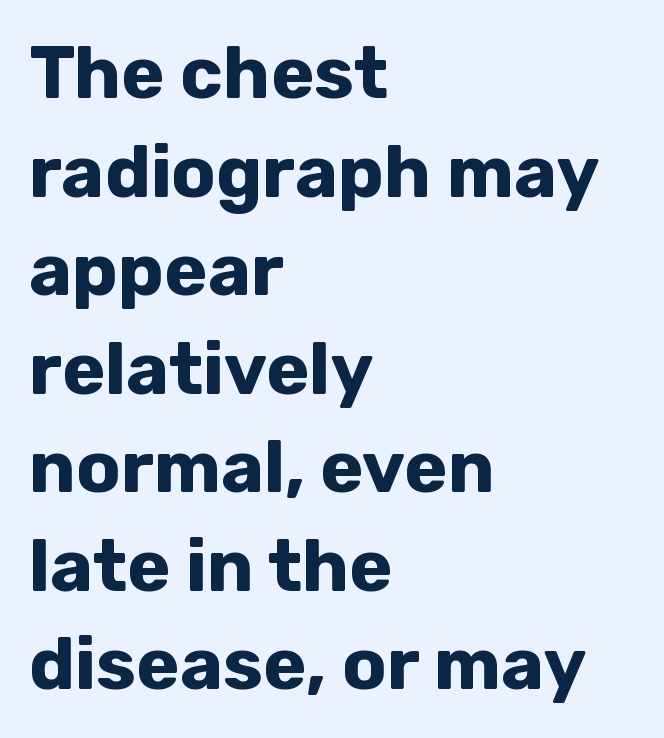
The image shows 73 px bold sans-serif type, upright; set left-aligned, normal line spacing (1.35x), normal letter spacing, not underlined; low stroke contrast and a medium x-height.
